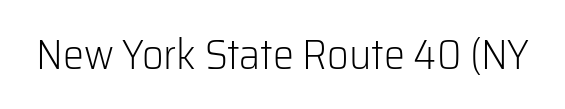
{"serif": "no", "italic": "no", "bold": "no", "weight": "light", "width": "normal", "stroke_contrast": "low", "x_height": "medium", "monospaced": "no", "underline": "no", "letter_spacing": "normal", "letter_spacing_em": 0.0, "glyph_px": 42}
